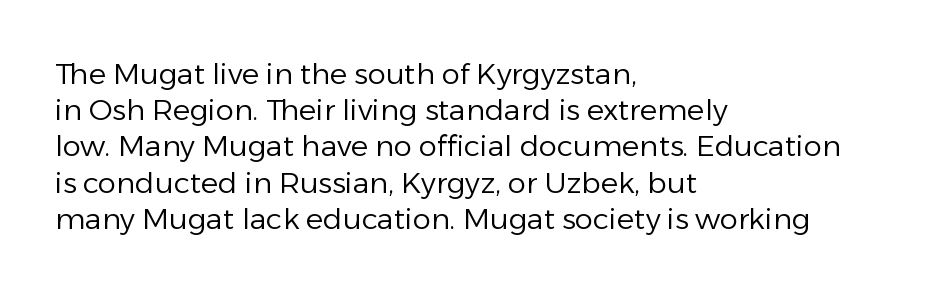
Q: Is the text bold? A: No.
Q: Is the text italic (slanted)? A: No, it is upright.
Q: Is the typeface a serif or a sans-serif typeface? A: Sans-serif.
Q: Is the text underlined? A: No.
Q: How is the paragraph aligned? A: Left-aligned.
Q: Is the spacing between letters normal or unusually wide? A: Normal.
Q: Is the spacing between lines tight, normal or loose? A: Normal.
Q: Width (condensed, normal, or wide)? A: Normal.
Q: Stroke contrast? A: Low.
Q: x-height? A: Medium.
Q: Monospaced? A: No.
